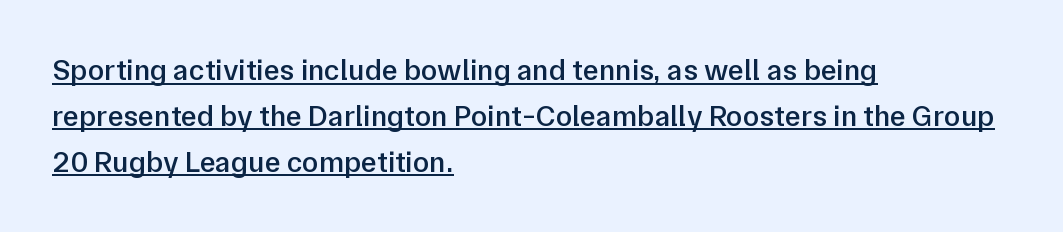
Left-aligned paragraph, ragged on the right. A normal amount of white space separates one row of letters from the next. Is there an underline? Yes — a line sits under the letters. Look at the tracking — it's just the regular setting, nothing added. Summary of weight: moderately heavy, a semibold. The passage shown is typeset with a sans-serif family.
